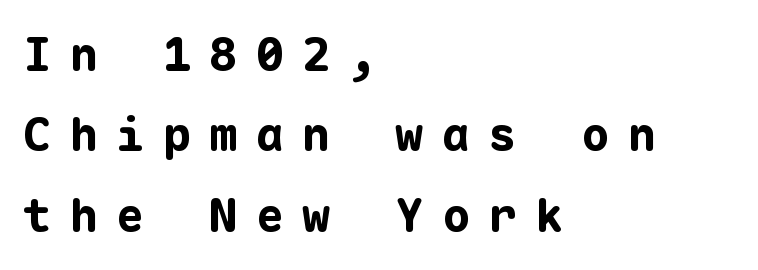
There is plenty of visible air inserted between adjacent glyphs. Monospaced: the letters line up in strict vertical columns. Look at the bottom of the vertical strokes: they stop flat, with no serifs. Check under the words: just untouched page. Posture: upright roman. Each glyph is drawn with heavy, bold strokes.
